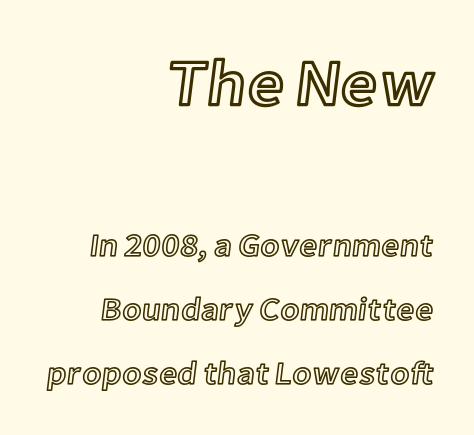
{"width": "normal", "x_height": "medium", "monospaced": "no", "underline": "no", "align": "right", "line_spacing": "loose", "line_spacing_ratio": 2.01, "letter_spacing": "normal", "letter_spacing_em": 0.0, "larger_block": "first", "size_ratio": 2.03, "glyph_px": 65}
